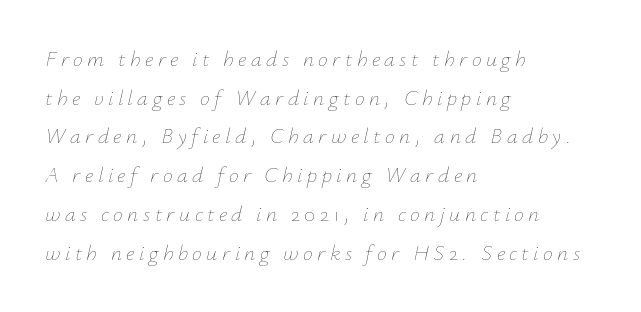
The image shows 22 px text type, italic (leaning right); set left-aligned, line spacing 1.76x, unusually wide letter spacing (+0.2 em), not underlined.
